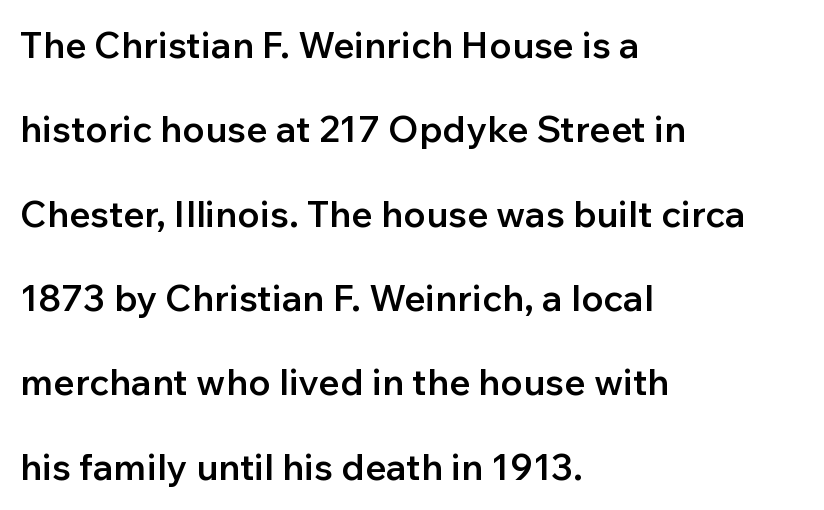
A typesetter would call this proportional, since set widths differ per character. One-word summary of the alignment: left. The passage shown is semibold, sitting just below true bold. Loosely led — the rows are spread out.
